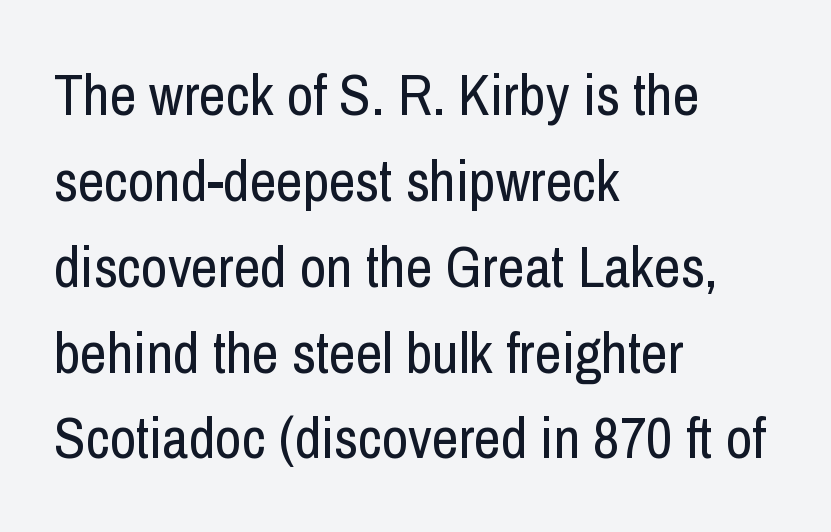
Q: Is the text bold? A: No.
Q: Is the text italic (slanted)? A: No, it is upright.
Q: Is the typeface a serif or a sans-serif typeface? A: Sans-serif.
Q: Is the text underlined? A: No.
Q: How is the paragraph aligned? A: Left-aligned.
Q: Is the spacing between letters normal or unusually wide? A: Normal.
Q: Is the spacing between lines tight, normal or loose? A: Normal.
Q: Width (condensed, normal, or wide)? A: Condensed.
Q: Stroke contrast? A: Low.
Q: x-height? A: Medium.
Q: Monospaced? A: No.
